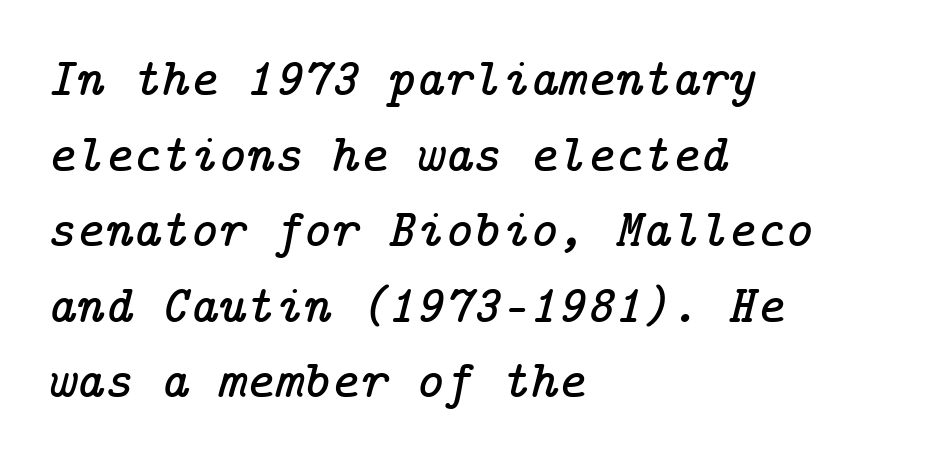
The image shows 54 px serif type, italic (leaning right); set left-aligned, normal line spacing (1.4x), normal letter spacing, not underlined; low stroke contrast and a medium x-height.
